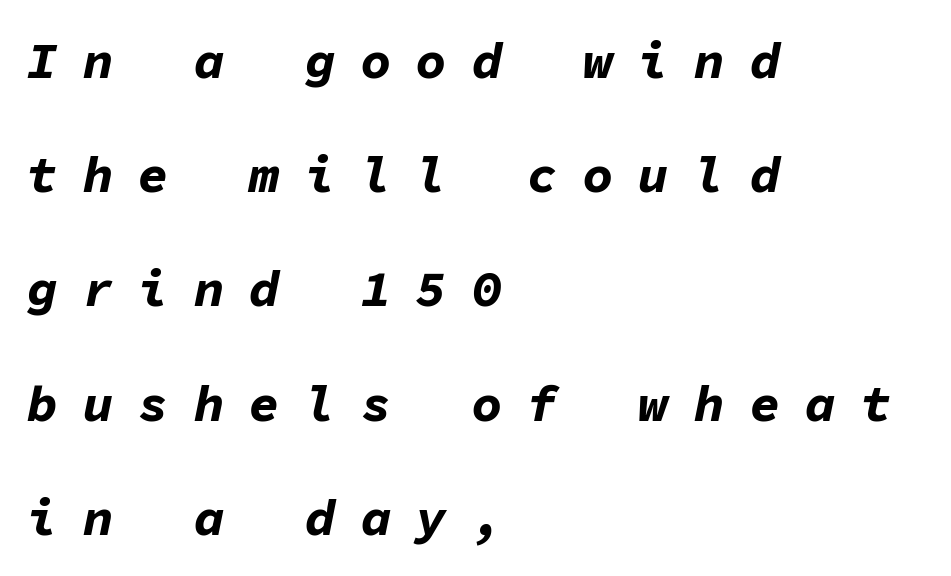
The image shows 51 px bold type, italic (leaning right), monospaced; set left-aligned, loose line spacing (2.24x), unusually wide letter spacing (+0.49 em), not underlined; low stroke contrast and a medium x-height.
